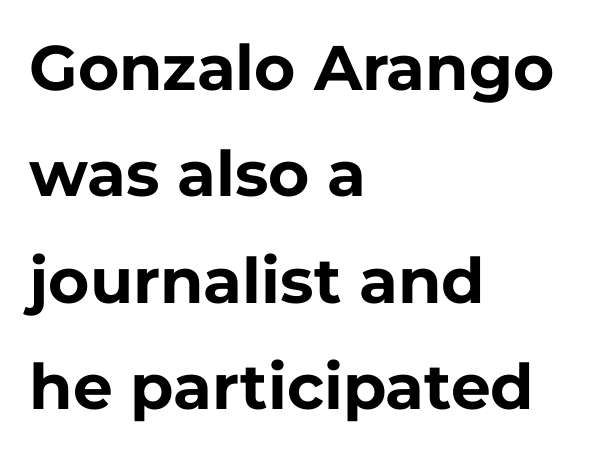
{"serif": "no", "italic": "no", "bold": "yes", "weight": "bold", "width": "normal", "stroke_contrast": "low", "x_height": "medium", "monospaced": "no", "underline": "no", "align": "left", "line_spacing": "normal", "line_spacing_ratio": 1.69, "letter_spacing": "normal", "letter_spacing_em": 0.0, "glyph_px": 63}
